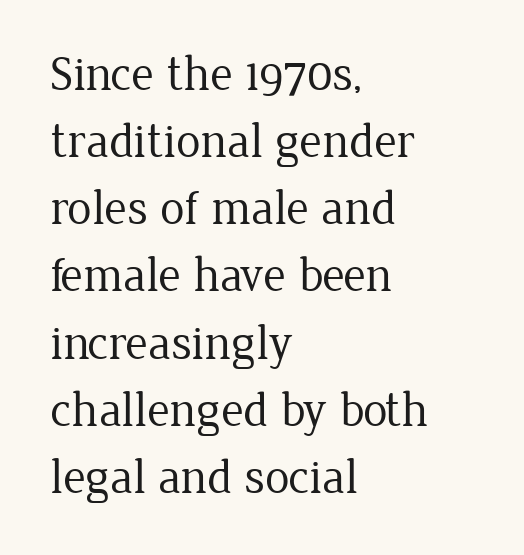
In terms of leading, this rendering sits right in the middle. This rendering uses left alignment, leaving the right contour irregular. Is this a fixed-width face? No — the glyphs have proportional, varying widths. The area under the type is left untouched.
